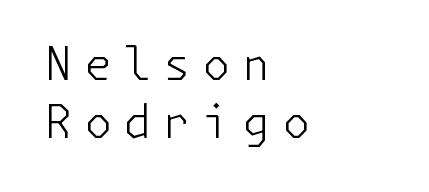
Q: Is the text bold? A: No.
Q: Is the text italic (slanted)? A: No, it is upright.
Q: Is the typeface a serif or a sans-serif typeface? A: Sans-serif.
Q: Is the text underlined? A: No.
Q: How is the paragraph aligned? A: Left-aligned.
Q: Is the spacing between letters normal or unusually wide? A: Unusually wide.
Q: Is the spacing between lines tight, normal or loose? A: Normal.
Q: Width (condensed, normal, or wide)? A: Normal.
Q: Stroke contrast? A: Low.
Q: x-height? A: Medium.
